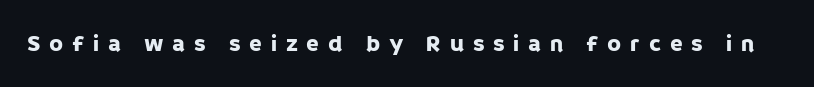
Descenders hang freely into open space. These lines were composed using upright roman letters. Inter-character spacing is expanded well beyond the font's built-in metrics.
